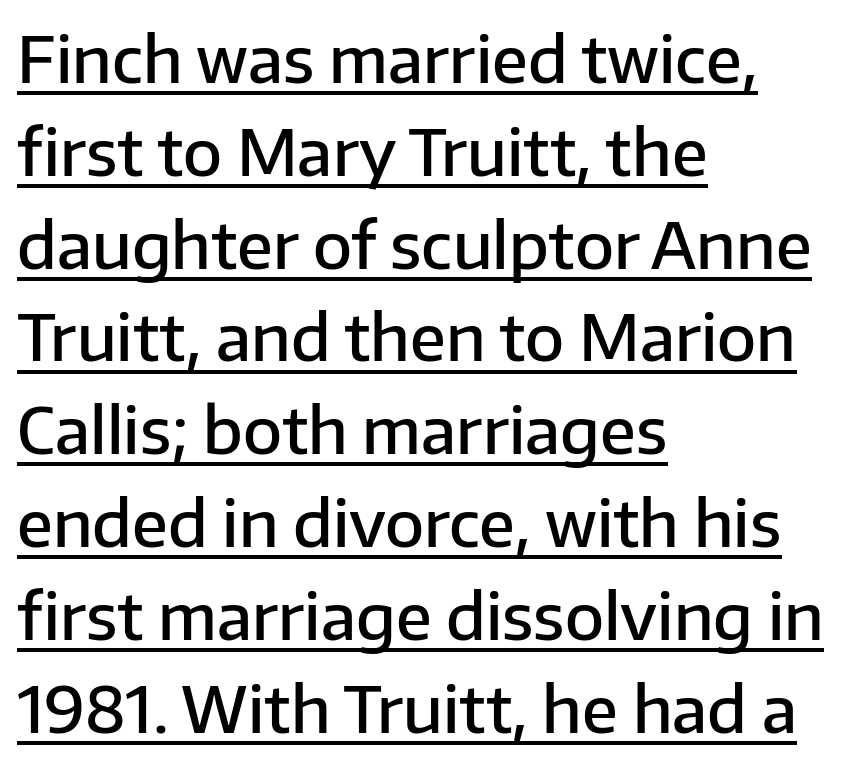
Q: Is the text bold? A: Semi-bold.
Q: Is the text italic (slanted)? A: No, it is upright.
Q: Is the typeface a serif or a sans-serif typeface? A: Sans-serif.
Q: Is the text underlined? A: Yes.
Q: How is the paragraph aligned? A: Left-aligned.
Q: Is the spacing between letters normal or unusually wide? A: Normal.
Q: Is the spacing between lines tight, normal or loose? A: Normal.
Q: Width (condensed, normal, or wide)? A: Normal.
Q: Stroke contrast? A: Low.
Q: x-height? A: Medium.
Q: Monospaced? A: No.
